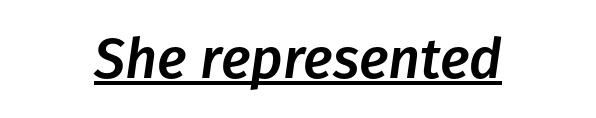
Q: Is the text italic (slanted)? A: Yes, it leans right by about 8 degrees.
Q: Is the text underlined? A: Yes.
Q: How is the paragraph aligned? A: Centered.
Q: Is the spacing between letters normal or unusually wide? A: Normal.
Q: Width (condensed, normal, or wide)? A: Normal.
Q: Stroke contrast? A: Low.
Q: x-height? A: Medium.
Q: Monospaced? A: No.
